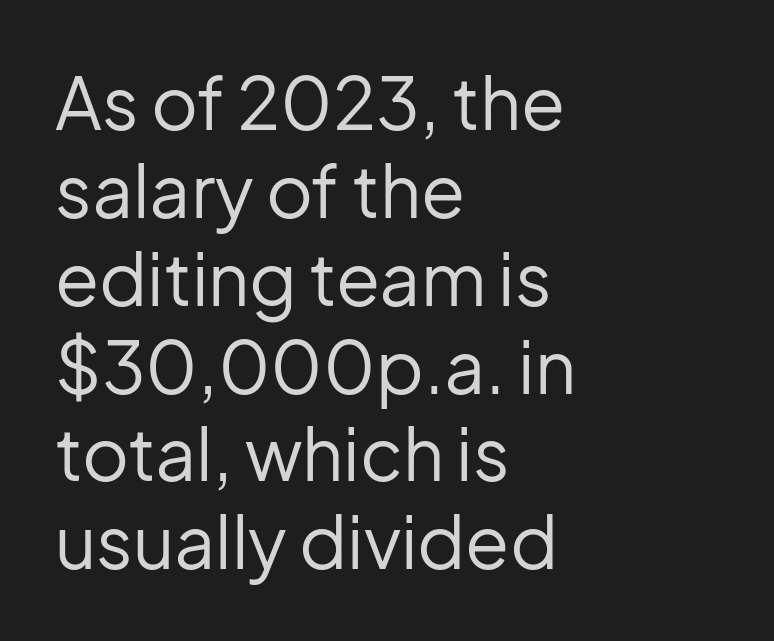
The space beneath each line is pristine and unruled. Nothing sits at the stroke ends, so this counts as sans-serif. Ascenders rise straight up at ninety degrees. This is not heavy type; no bold has been used.
